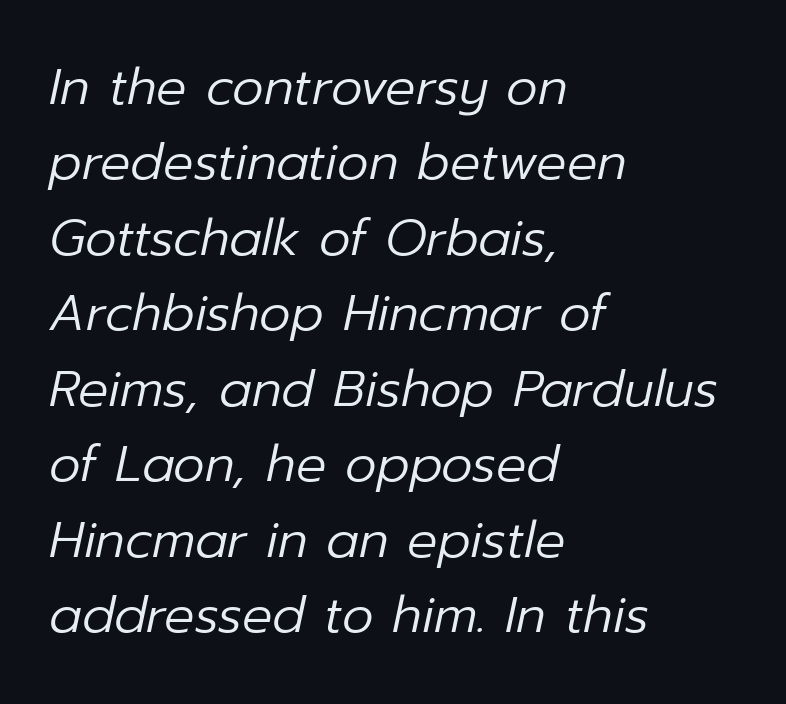
The image shows 50 px regular-weight type, italic (leaning right); set left-aligned, normal line spacing (1.51x), normal letter spacing, not underlined; low stroke contrast and a medium x-height.
